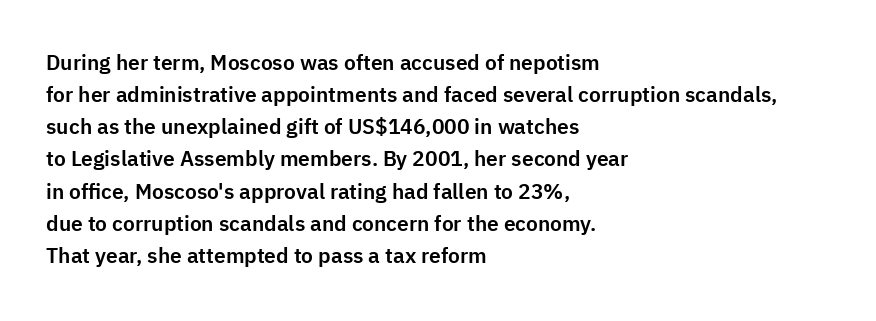
The image shows 21 px text type, upright; set left-aligned, normal line spacing (1.53x), normal letter spacing, not underlined.
